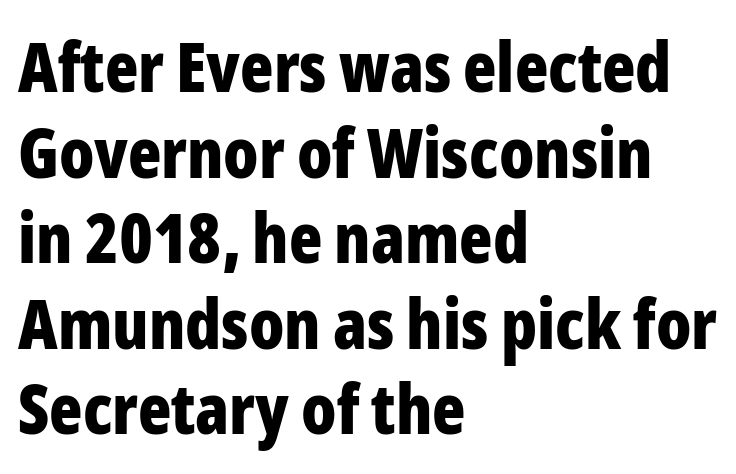
Q: Is the text bold? A: Yes.
Q: Is the text italic (slanted)? A: No, it is upright.
Q: Is the typeface a serif or a sans-serif typeface? A: Sans-serif.
Q: Is the text underlined? A: No.
Q: How is the paragraph aligned? A: Left-aligned.
Q: Is the spacing between letters normal or unusually wide? A: Normal.
Q: Width (condensed, normal, or wide)? A: Condensed.
Q: Stroke contrast? A: Low.
Q: x-height? A: Medium.
Q: Monospaced? A: No.
